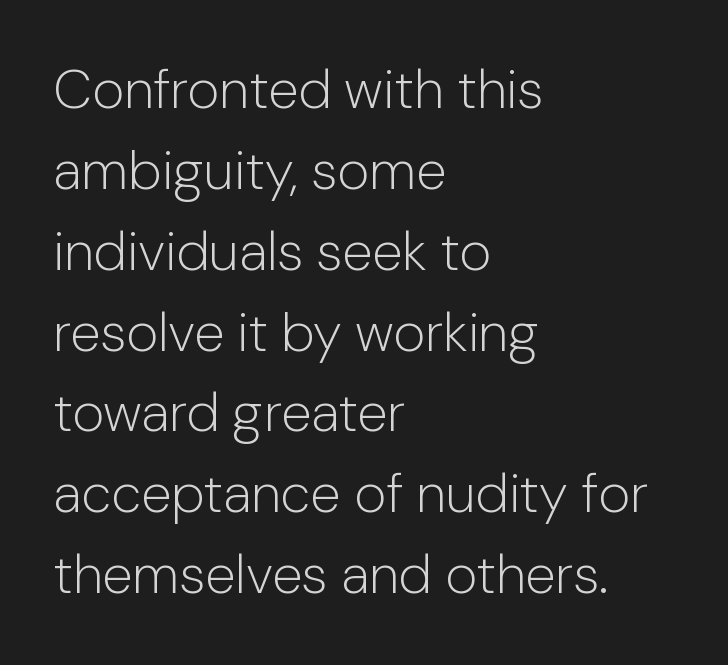
Glyph-to-glyph distance matches everyday printed text. This rendering features lettering with no underline. The passage shown stacks its lines at a standard gap. The typeface has the unassuming heft of standard copy or less. The letters stand upright; this is a roman face.
